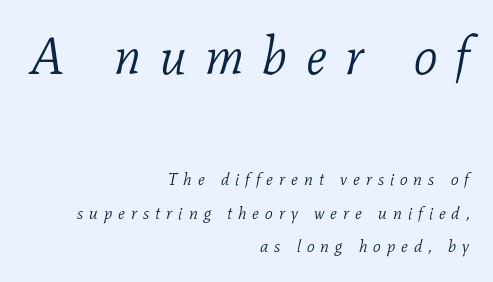
The image shows 52 px light serif type, italic (leaning right); set right-aligned, loose line spacing (1.97x), unusually wide letter spacing (+0.35 em), not underlined; the first (top) block is 3.06x larger; low stroke contrast and a medium x-height.
